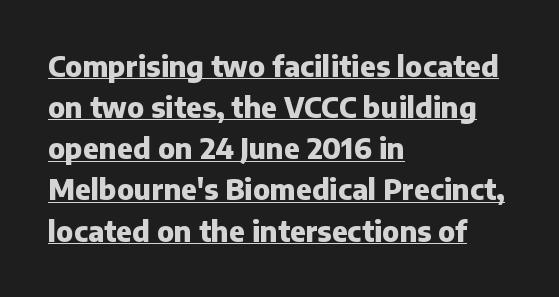
You could call the tracking neutral — neither tight nor loose. The rendering uses natural spacing where letterforms have individual widths. Teacher's note: observe the even left margin — that is flush-left alignment. The face used here has the dense, thick strokes of a bold. The letters stand upright; this is a roman face.
